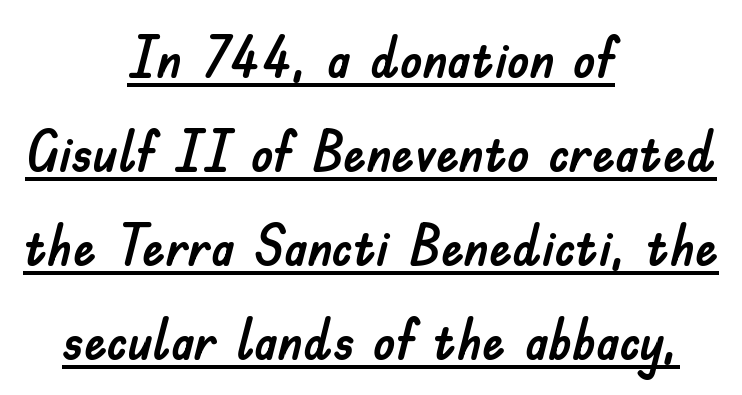
{"serif": "no", "width": "normal", "stroke_contrast": "low", "x_height": "small", "monospaced": "no", "underline": "yes", "align": "center", "line_spacing": "normal", "line_spacing_ratio": 1.65, "letter_spacing": "normal", "letter_spacing_em": 0.0, "glyph_px": 57}
